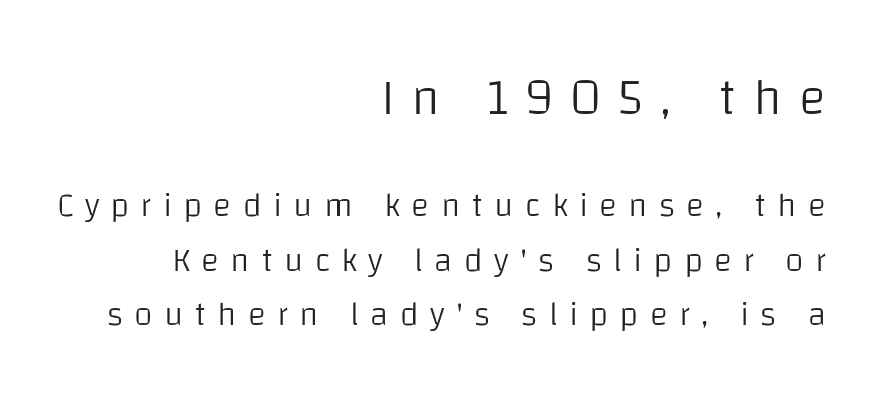
Q: Is the text bold? A: No.
Q: Is the text italic (slanted)? A: No, it is upright.
Q: Is the typeface a serif or a sans-serif typeface? A: Sans-serif.
Q: Is the text underlined? A: No.
Q: How is the paragraph aligned? A: Right-aligned.
Q: Is the spacing between letters normal or unusually wide? A: Unusually wide.
Q: Is the spacing between lines tight, normal or loose? A: Normal.
Q: Which block of text is set in a larger size, the first (top) or the second (bottom)? A: The first (top) one.
Q: Width (condensed, normal, or wide)? A: Normal.
Q: Stroke contrast? A: Low.
Q: x-height? A: Large.
Q: Monospaced? A: No.
